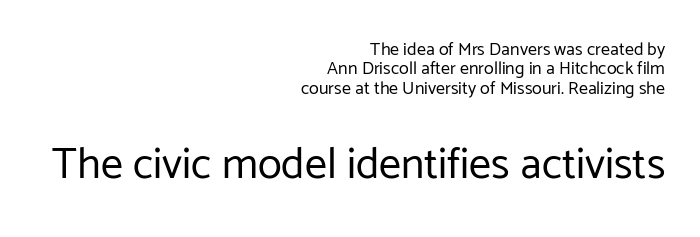
{"serif": "no", "italic": "no", "bold": "no", "weight": "regular", "width": "normal", "stroke_contrast": "low", "x_height": "medium", "monospaced": "no", "underline": "no", "align": "right", "line_spacing": "tight", "line_spacing_ratio": 1.08, "letter_spacing": "normal", "letter_spacing_em": 0.0, "larger_block": "second", "size_ratio": 2.44, "glyph_px": 44}
